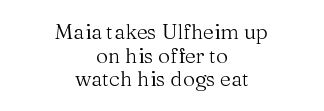
Q: Is the text bold? A: No.
Q: Is the text italic (slanted)? A: No, it is upright.
Q: Is the text underlined? A: No.
Q: How is the paragraph aligned? A: Centered.
Q: Is the spacing between letters normal or unusually wide? A: Normal.
Q: Is the spacing between lines tight, normal or loose? A: Tight.
